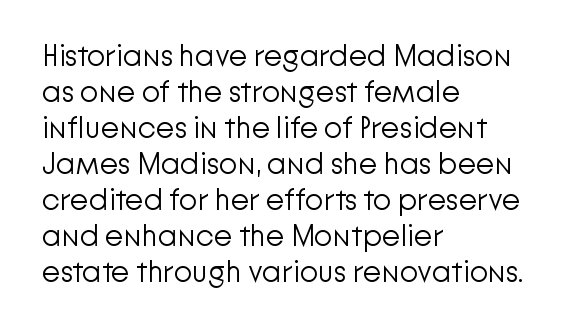
The image shows 30 px light sans-serif type, upright; set left-aligned, line spacing 1.2x, normal letter spacing, not underlined; low stroke contrast and a medium x-height.
